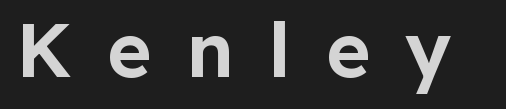
{"serif": "no", "italic": "no", "width": "normal", "stroke_contrast": "low", "x_height": "medium", "monospaced": "no", "underline": "no", "letter_spacing": "wide", "letter_spacing_em": 0.46, "glyph_px": 76}
